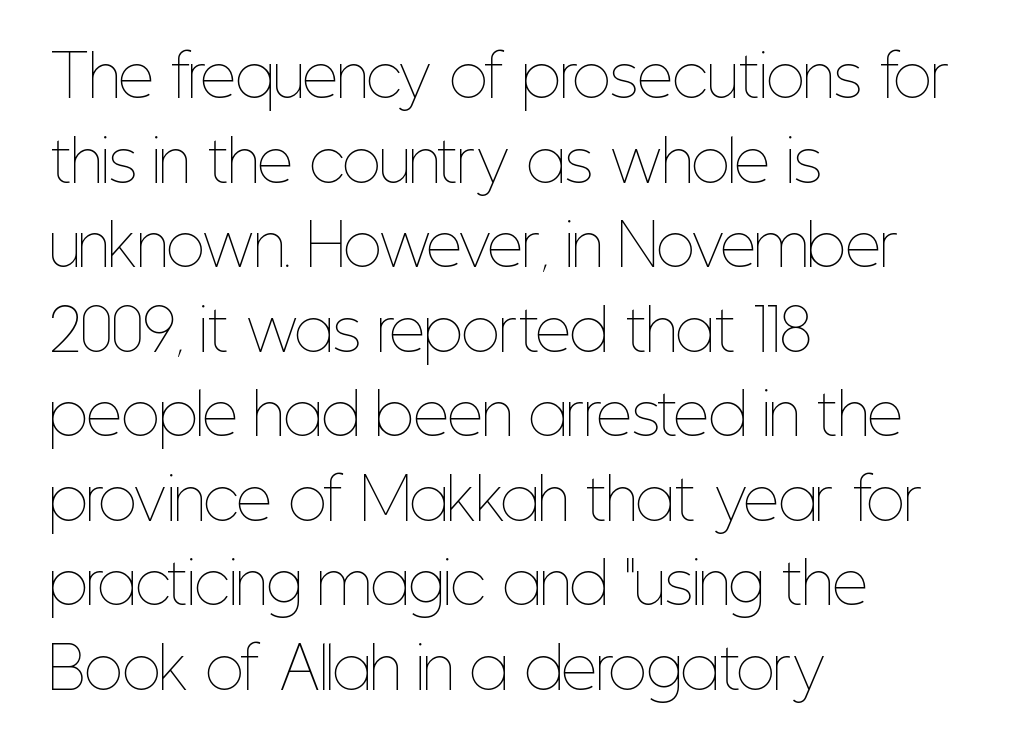
{"italic": "no", "bold": "no", "weight": "thin", "width": "condensed", "stroke_contrast": "low", "x_height": "medium", "monospaced": "no", "underline": "no", "align": "left", "line_spacing": "normal", "line_spacing_ratio": 1.51, "letter_spacing": "normal", "letter_spacing_em": 0.0, "glyph_px": 56}
